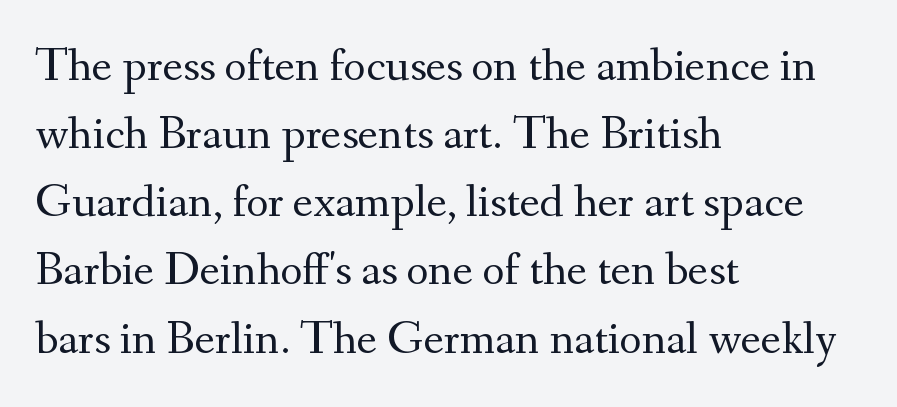
The image shows 48 px regular-weight serif type, upright; set left-aligned, normal line spacing (1.42x), normal letter spacing, not underlined; medium stroke contrast and a small x-height.
